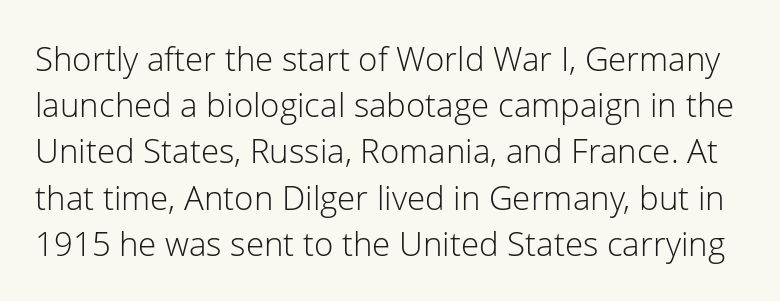
{"serif": "no", "italic": "no", "bold": "no", "weight": "light", "width": "normal", "stroke_contrast": "low", "x_height": "medium", "monospaced": "no", "underline": "no", "line_spacing": "normal", "line_spacing_ratio": 1.4, "letter_spacing": "normal", "letter_spacing_em": 0.0, "glyph_px": 33}
